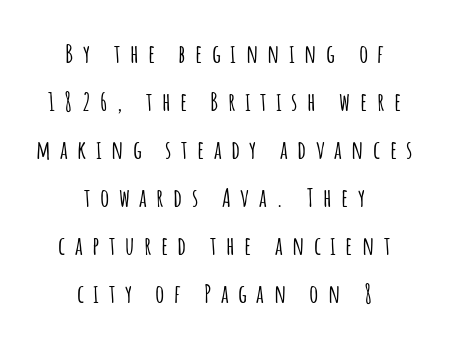
The image shows 26 px text type, upright; set centered, line spacing 1.85x, unusually wide letter spacing (+0.36 em), not underlined.
